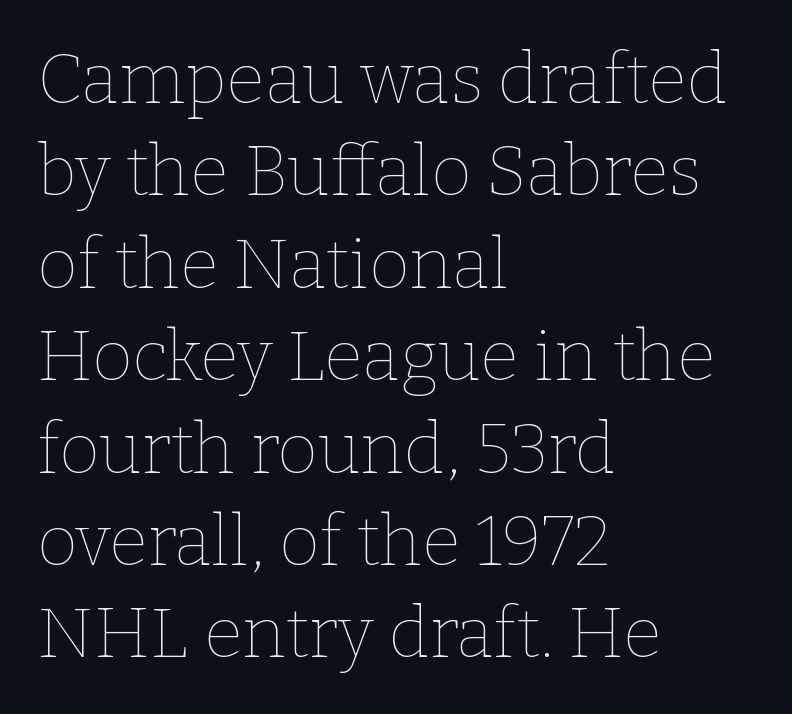
Nope, not italic — everything's standing straight. Spacing between characters is what you'd get straight out of the box. Every row of glyphs begins at an identical x-position on the left. One glance says typical: line gaps are just what's usual. Unmarked baselines from the first word to the last.
